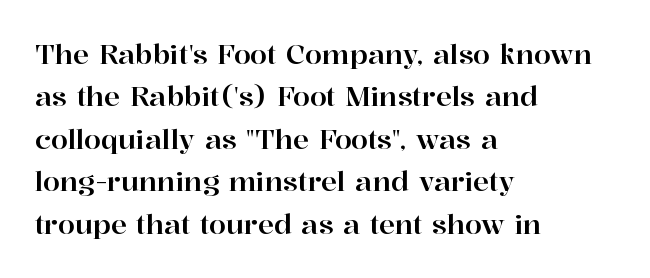
Q: Is the text italic (slanted)? A: No, it is upright.
Q: Is the text underlined? A: No.
Q: How is the paragraph aligned? A: Left-aligned.
Q: Is the spacing between letters normal or unusually wide? A: Normal.
Q: Is the spacing between lines tight, normal or loose? A: Normal.
